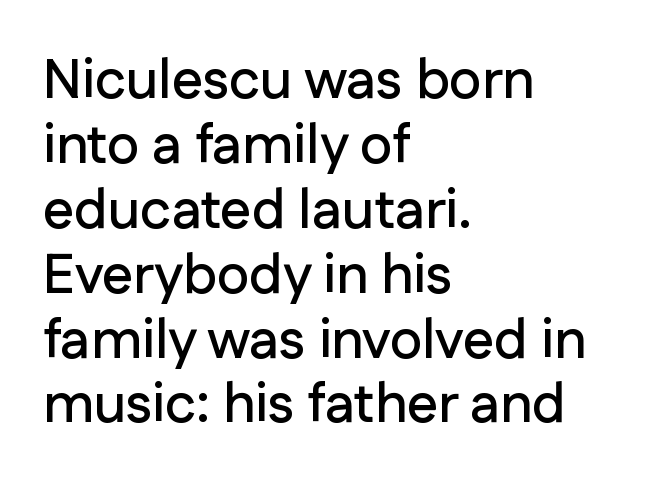
Q: Is the text italic (slanted)? A: No, it is upright.
Q: Is the typeface a serif or a sans-serif typeface? A: Sans-serif.
Q: Is the text underlined? A: No.
Q: How is the paragraph aligned? A: Left-aligned.
Q: Is the spacing between letters normal or unusually wide? A: Normal.
Q: Width (condensed, normal, or wide)? A: Normal.
Q: Stroke contrast? A: Low.
Q: x-height? A: Medium.
Q: Monospaced? A: No.
